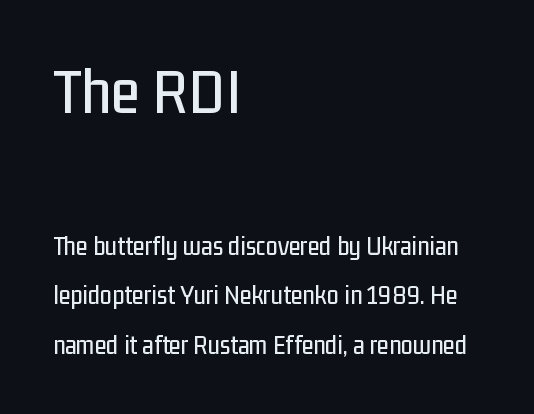
The image shows 67 px condensed sans-serif type, upright; set left-aligned, line spacing 1.85x, normal letter spacing, not underlined; the first (top) block is 2.48x larger; low stroke contrast and a medium x-height.
